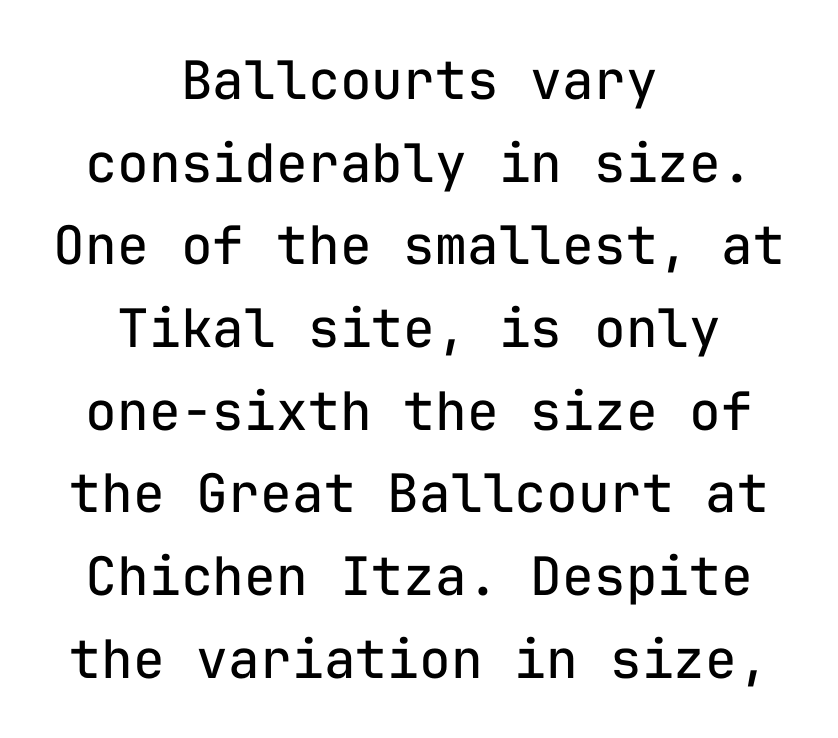
The glyphs in this specimen are sans serif. The foot of each line stays bare and open. Is there any slant? The stems are plumb. Horizontally, the lines are justified to the midpoint only. Honestly, the row spacing looks completely unremarkable. Stems and bowls with no extra thickness — not bold.
